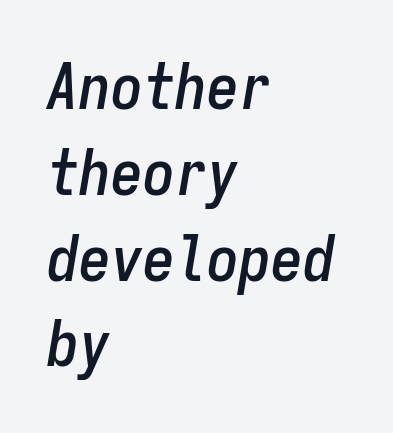
The image shows 64 px condensed type, italic (leaning right), monospaced; set left-aligned, normal line spacing (1.34x), normal letter spacing, not underlined; low stroke contrast and a medium x-height.
